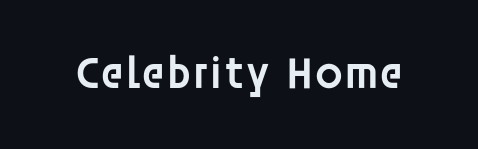
The image shows 46 px semibold sans-serif type, upright; set normal letter spacing, not underlined; low stroke contrast and a large x-height.
